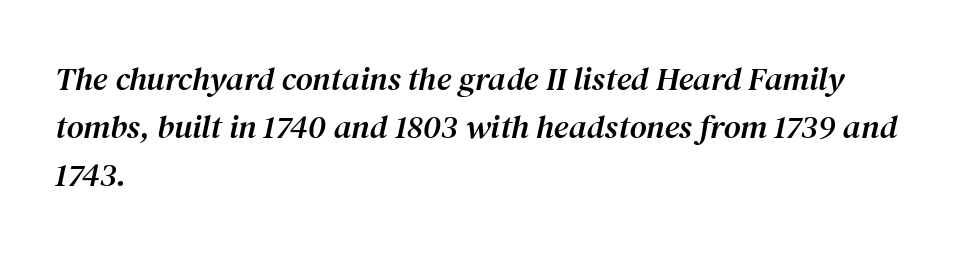
{"serif": "yes", "italic": "yes", "lean": "right", "slant_degrees": 12, "width": "normal", "stroke_contrast": "medium", "x_height": "medium", "monospaced": "no", "underline": "no", "align": "left", "line_spacing": "normal", "line_spacing_ratio": 1.46, "letter_spacing": "normal", "letter_spacing_em": 0.0, "glyph_px": 33}
